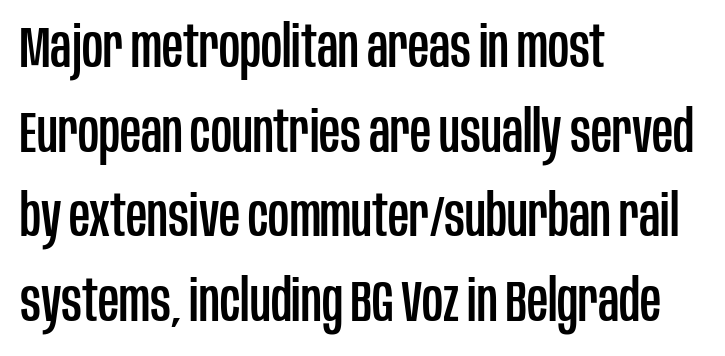
Notice how descenders clear the ascenders below comfortably — that's standard leading. Does the copy run flush right? No — it runs flush left. In terms of letterform style, serifs are entirely absent. The string is rendered with underlining switched off.
